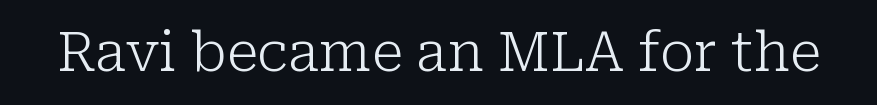
Letter spacing: default. Here the designer chose a conventional face with non-uniform glyph widths. The designer went with a serif here, giving each stem small feet. The gap between lines stays unmarked. The letters look calm and open, with moderate or lighter stems. Designer's note — italics off, roman on.
